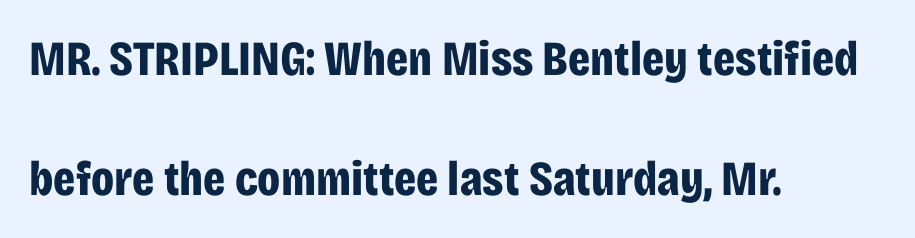
Q: Is the text bold? A: Yes.
Q: Is the text italic (slanted)? A: No, it is upright.
Q: Is the typeface a serif or a sans-serif typeface? A: Sans-serif.
Q: Is the text underlined? A: No.
Q: How is the paragraph aligned? A: Left-aligned.
Q: Is the spacing between letters normal or unusually wide? A: Normal.
Q: Is the spacing between lines tight, normal or loose? A: Loose.
Q: Width (condensed, normal, or wide)? A: Condensed.
Q: Stroke contrast? A: Low.
Q: x-height? A: Large.
Q: Monospaced? A: No.
